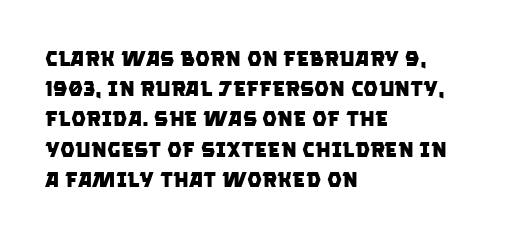
The image shows 21 px bold type; set left-aligned, normal line spacing (1.44x), normal letter spacing, not underlined.
